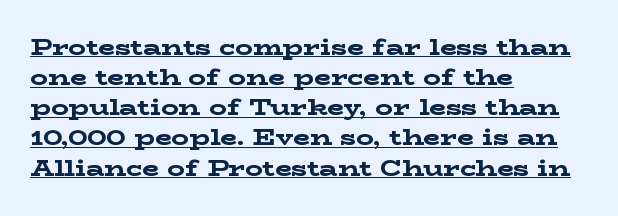
{"italic": "no", "bold": "yes", "underline": "yes", "align": "left", "line_spacing": "normal", "line_spacing_ratio": 1.37, "letter_spacing": "normal", "letter_spacing_em": 0.0, "glyph_px": 22}
